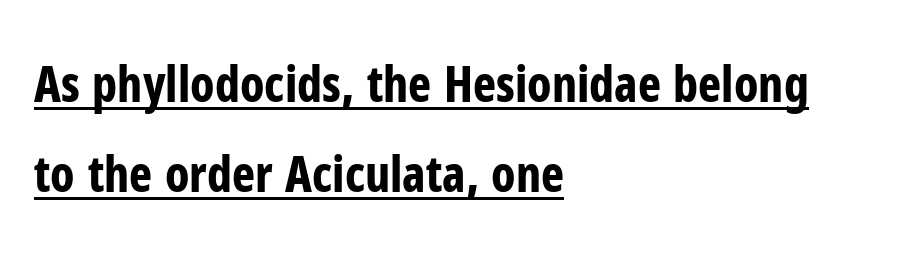
{"serif": "no", "italic": "no", "bold": "yes", "weight": "bold", "width": "condensed", "stroke_contrast": "low", "x_height": "medium", "monospaced": "no", "underline": "yes", "align": "left", "line_spacing_ratio": 1.83, "letter_spacing": "normal", "letter_spacing_em": 0.0, "glyph_px": 49}
